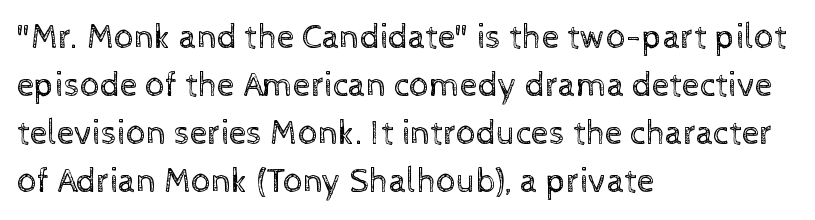
The image shows 35 px regular-weight type, upright; set left-aligned, normal line spacing (1.37x), normal letter spacing, not underlined; a medium x-height.
